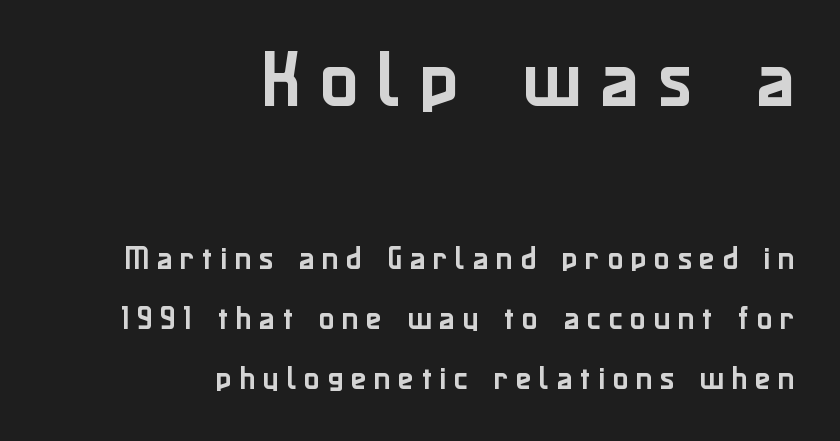
{"serif": "no", "italic": "no", "width": "normal", "stroke_contrast": "low", "x_height": "medium", "monospaced": "no", "underline": "no", "align": "right", "line_spacing": "loose", "line_spacing_ratio": 2.31, "letter_spacing": "wide", "letter_spacing_em": 0.29, "larger_block": "first", "size_ratio": 2.46, "glyph_px": 64}
